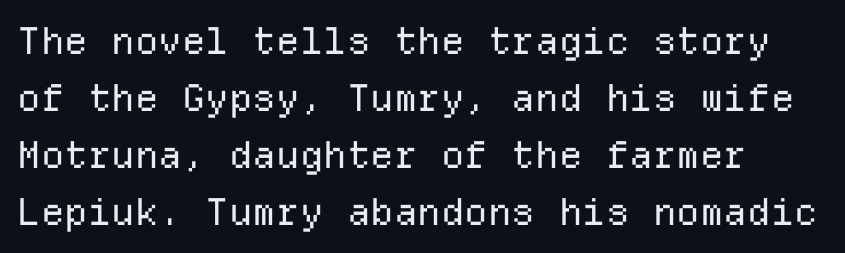
{"serif": "no", "italic": "no", "bold": "no", "weight": "regular", "width": "normal", "stroke_contrast": "low", "x_height": "medium", "monospaced": "yes", "underline": "no", "line_spacing": "normal", "line_spacing_ratio": 1.54, "letter_spacing": "normal", "letter_spacing_em": 0.0, "glyph_px": 37}
